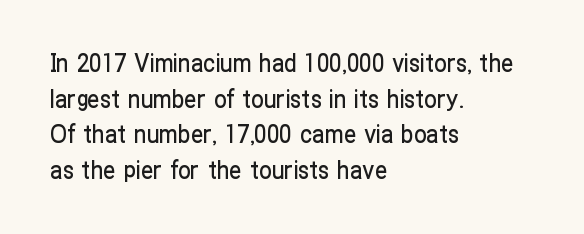
{"italic": "no", "underline": "no", "align": "left", "line_spacing": "normal", "line_spacing_ratio": 1.43, "letter_spacing": "normal", "letter_spacing_em": 0.0, "glyph_px": 25}
